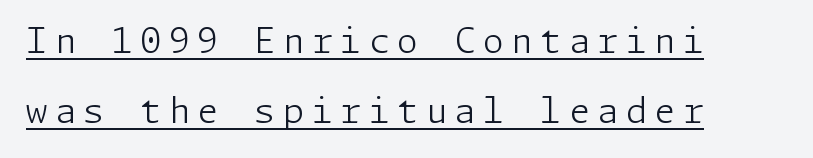
Q: Is the text bold? A: No.
Q: Is the text italic (slanted)? A: No, it is upright.
Q: Is the typeface a serif or a sans-serif typeface? A: Sans-serif.
Q: Is the text underlined? A: Yes.
Q: How is the paragraph aligned? A: Left-aligned.
Q: Is the spacing between letters normal or unusually wide? A: Unusually wide.
Q: Is the spacing between lines tight, normal or loose? A: Loose.
Q: Width (condensed, normal, or wide)? A: Normal.
Q: Stroke contrast? A: Low.
Q: x-height? A: Medium.
